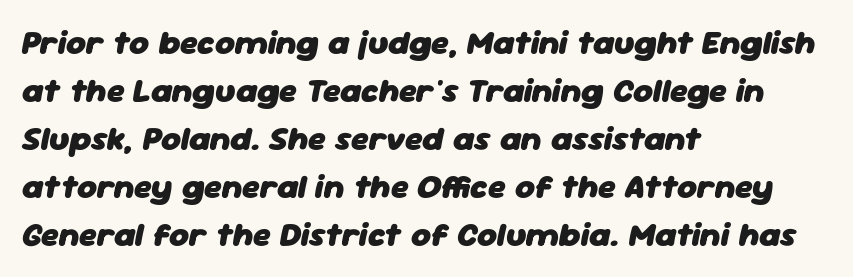
The ragged edge is on the right, which tells us the setting is flush left. The rendering uses natural spacing where letterforms have individual widths. Rows of type keep a routine distance in the vertical direction. Italic: yes, the glyphs are oblique. The type is set solid horizontally, with unmodified tracking. Type without underlining.
